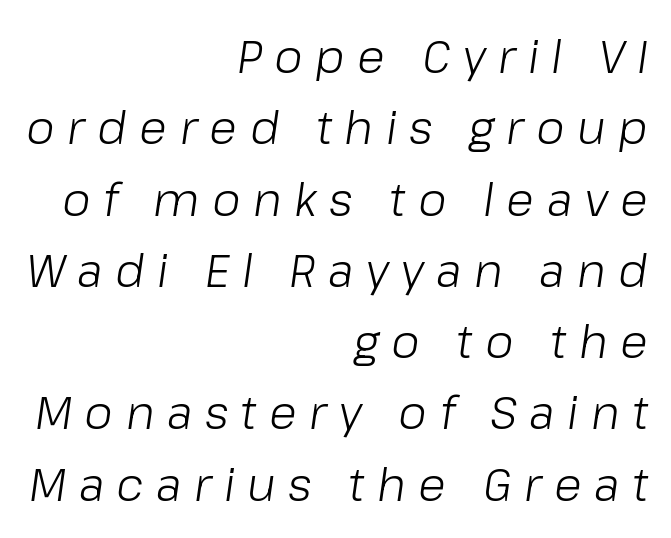
{"italic": "yes", "lean": "right", "slant_degrees": 8, "bold": "no", "weight": "light", "width": "normal", "stroke_contrast": "low", "x_height": "medium", "monospaced": "no", "underline": "no", "align": "right", "line_spacing": "normal", "line_spacing_ratio": 1.55, "letter_spacing": "wide", "letter_spacing_em": 0.27, "glyph_px": 46}
